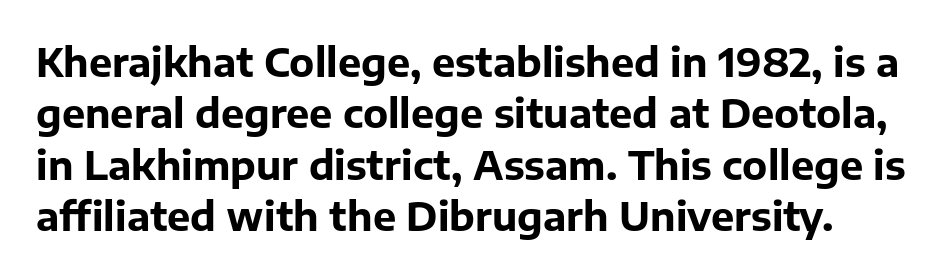
The image shows 39 px bold sans-serif type, upright; set normal line spacing (1.32x), normal letter spacing, not underlined; low stroke contrast and a medium x-height.
